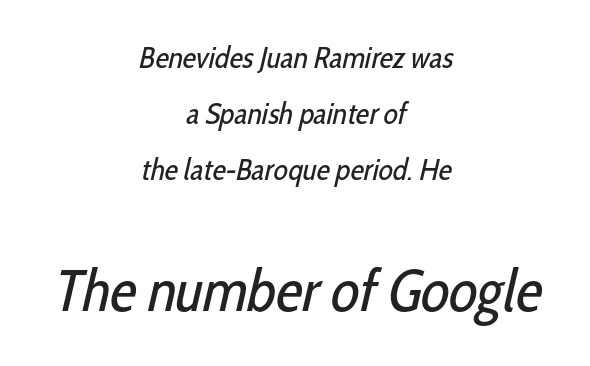
Casual observation: everything's sitting right in the middle. The characters are drawn with everyday or finer stroke widths. Which chunk is bigger? The second one — the bottom block dwarfs the top. A clean baseline with only descenders dipping below it.
